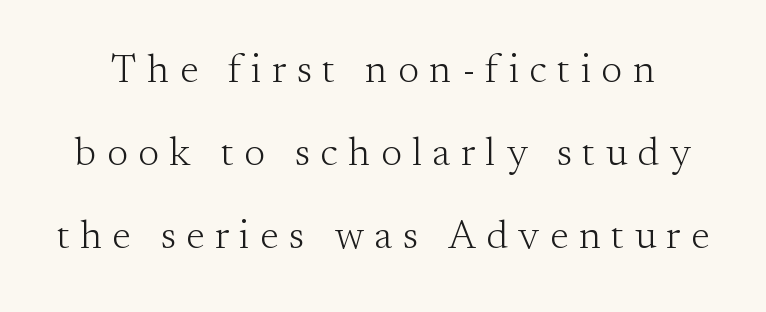
Q: Is the text bold? A: No.
Q: Is the text italic (slanted)? A: No, it is upright.
Q: Is the typeface a serif or a sans-serif typeface? A: Serif.
Q: Is the text underlined? A: No.
Q: Is the spacing between letters normal or unusually wide? A: Unusually wide.
Q: Is the spacing between lines tight, normal or loose? A: Loose.
Q: Width (condensed, normal, or wide)? A: Normal.
Q: Stroke contrast? A: Medium.
Q: x-height? A: Small.
Q: Monospaced? A: No.
